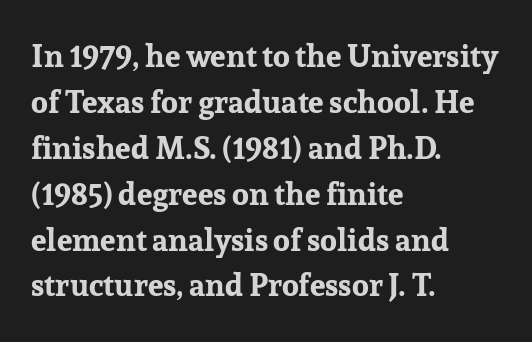
The image shows 31 px bold serif type, upright; set left-aligned, normal line spacing (1.48x), normal letter spacing, not underlined; low stroke contrast and a medium x-height.
